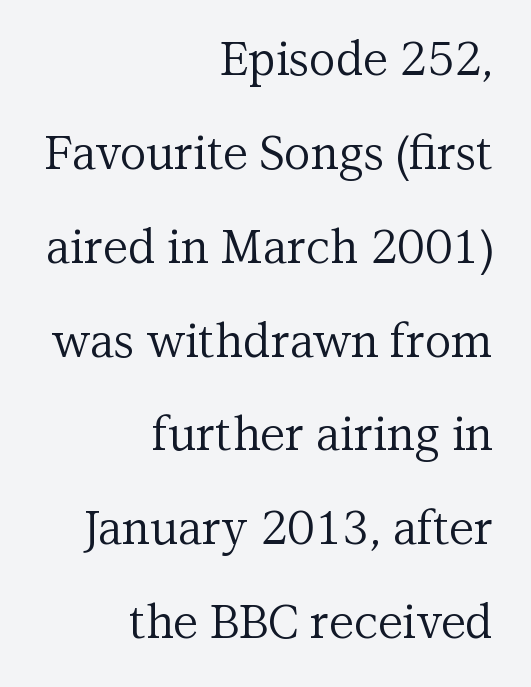
The type is set solid horizontally, with unmodified tracking. Serifs: yes, visible at the terminals of the letterforms. The text block is weighted toward the right margin, trailing off unevenly leftward. Underline: absent. These lines are rendered in a variable-pitch font. Reading down the column, the eye jumps a long way to each next line.
